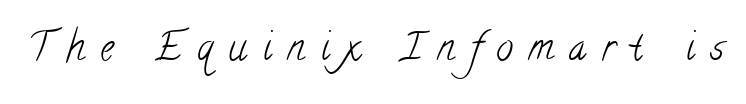
The image shows 38 px light, condensed serif type; set unusually wide letter spacing (+0.41 em), not underlined; low stroke contrast and a small x-height.
